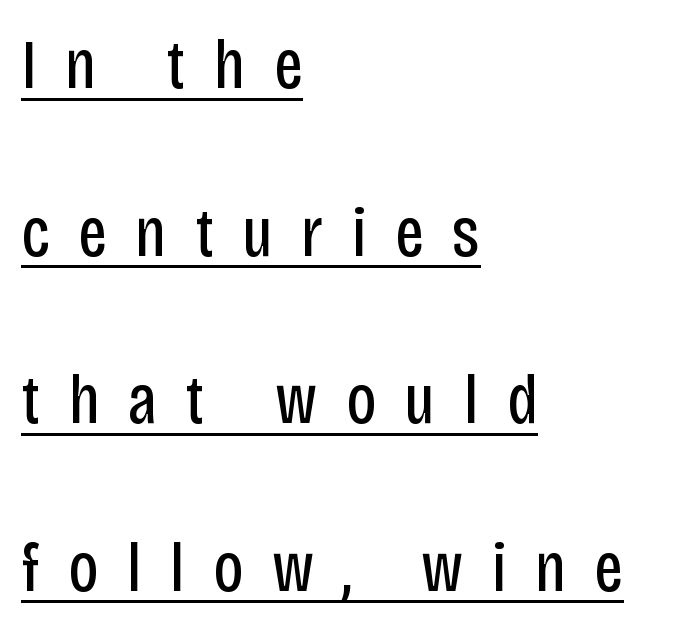
Notice how the passage keeps a crisp vertical edge on the left only. One glance says open: line gaps are wider than usual. Quick note: underline on. Stems and bowls with no extra thickness — not bold. It's the straight-up-and-down kind of type. Nope, no serifs anywhere on these letters.
